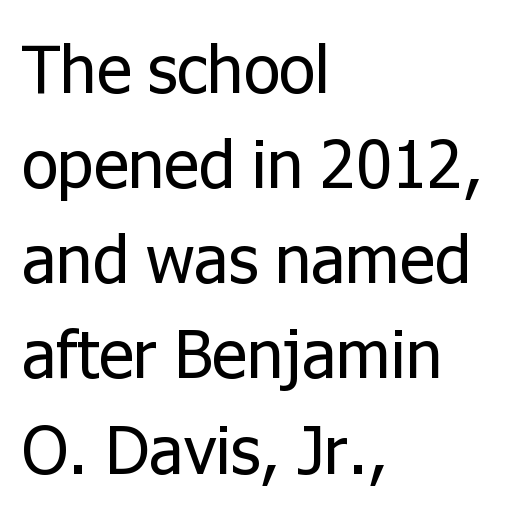
{"serif": "no", "italic": "no", "bold": "no", "weight": "regular", "width": "normal", "stroke_contrast": "low", "x_height": "medium", "monospaced": "no", "underline": "no", "align": "left", "line_spacing": "normal", "line_spacing_ratio": 1.42, "letter_spacing": "normal", "letter_spacing_em": 0.0, "glyph_px": 67}
